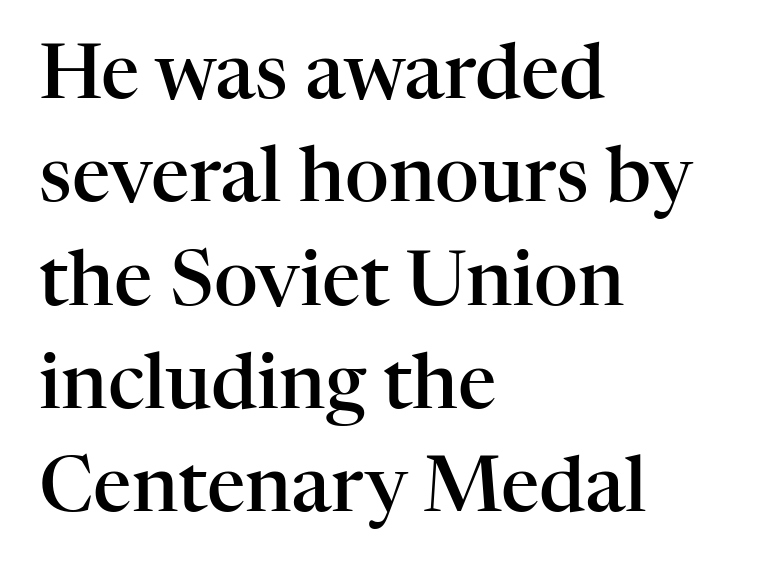
Q: Is the text bold? A: Semi-bold.
Q: Is the text italic (slanted)? A: No, it is upright.
Q: Is the typeface a serif or a sans-serif typeface? A: Serif.
Q: Is the text underlined? A: No.
Q: How is the paragraph aligned? A: Left-aligned.
Q: Is the spacing between letters normal or unusually wide? A: Normal.
Q: Is the spacing between lines tight, normal or loose? A: Normal.
Q: Width (condensed, normal, or wide)? A: Normal.
Q: Stroke contrast? A: High.
Q: x-height? A: Medium.
Q: Monospaced? A: No.
